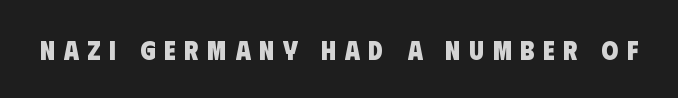
{"bold": "yes", "underline": "no", "letter_spacing": "wide", "letter_spacing_em": 0.32, "glyph_px": 27}
